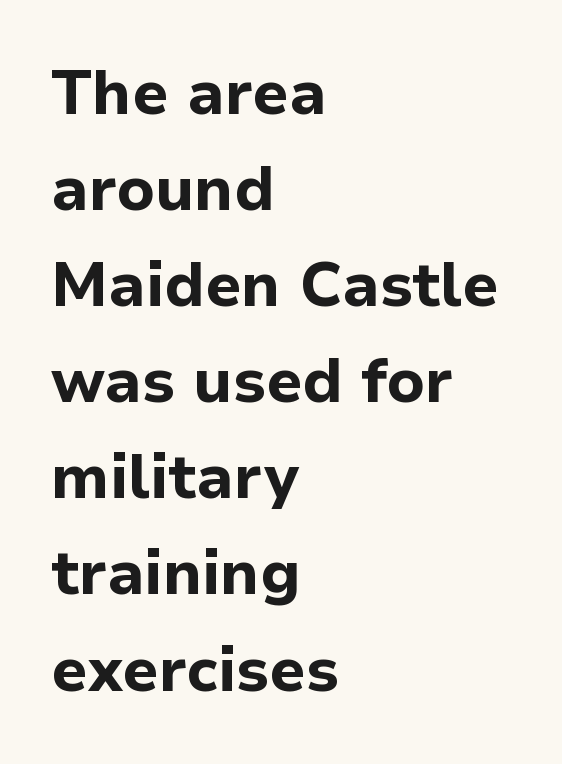
{"serif": "no", "italic": "no", "bold": "yes", "weight": "bold", "width": "normal", "stroke_contrast": "low", "x_height": "medium", "monospaced": "no", "underline": "no", "align": "left", "line_spacing": "normal", "line_spacing_ratio": 1.55, "letter_spacing": "normal", "letter_spacing_em": 0.0, "glyph_px": 62}
